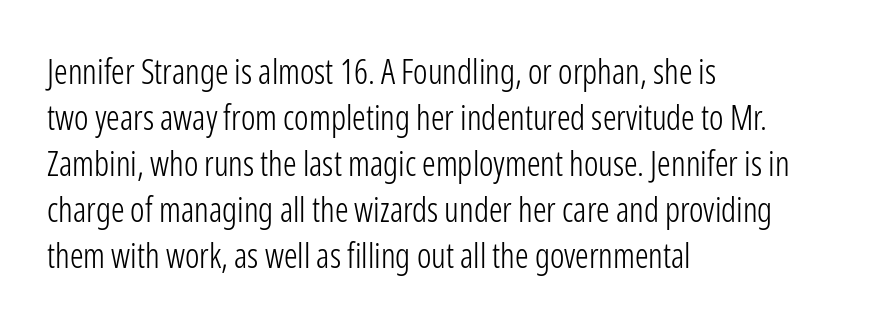
This sample has the flowing, uneven cadence of proportional lettering. Caption: multi-line text, flush left, ragged right. Reading down the column, the eye jumps a familiar distance to each next line. In terms of letterspacing, this is plain default setting. This reads as an unemphasized weight, regular at the heaviest. The words here are not underlined.
